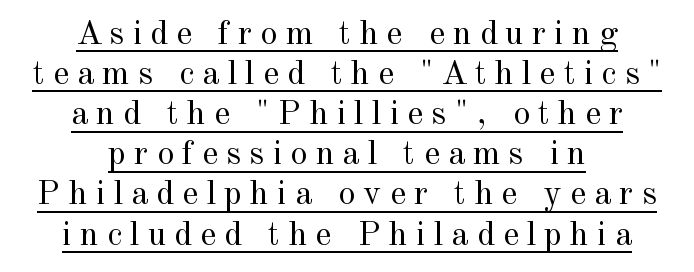
The image shows 34 px regular-weight serif type, upright; set centered, line spacing 1.18x, unusually wide letter spacing (+0.25 em), underlined; a small x-height.
